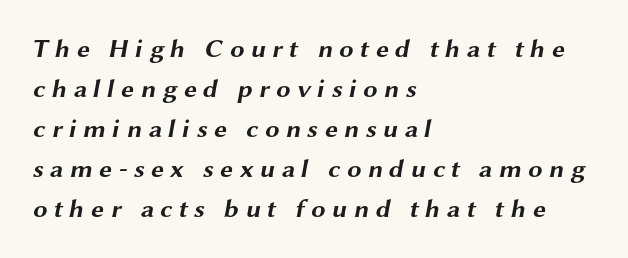
Chunky letters — that's bold for sure. Leftover space on each line is placed entirely after the last word. Each new line begins a customary step beneath the previous one. Characters follow at a spacing far wider than the type designer built in. Just letters on the line, the space beneath them empty.
